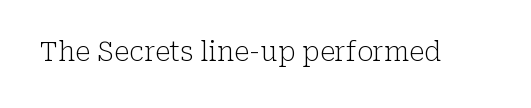
Q: Is the text bold? A: No.
Q: Is the text italic (slanted)? A: No, it is upright.
Q: Is the text underlined? A: No.
Q: Is the spacing between letters normal or unusually wide? A: Normal.
